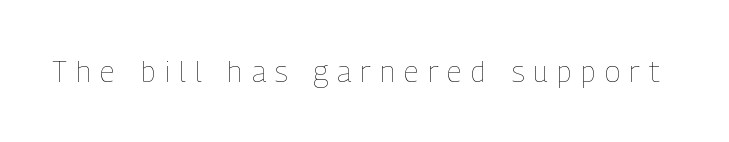
{"italic": "no", "bold": "no", "weight": "thin", "width": "condensed", "stroke_contrast": "low", "x_height": "medium", "monospaced": "no", "underline": "no", "letter_spacing": "wide", "letter_spacing_em": 0.32, "glyph_px": 29}
